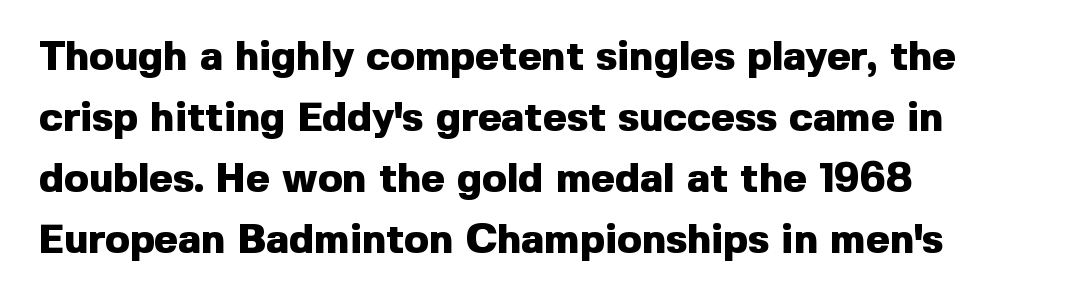
{"serif": "no", "italic": "no", "bold": "yes", "weight": "heavy", "width": "normal", "x_height": "medium", "monospaced": "no", "underline": "no", "align": "left", "line_spacing": "normal", "line_spacing_ratio": 1.49, "letter_spacing": "normal", "letter_spacing_em": 0.0, "glyph_px": 41}
